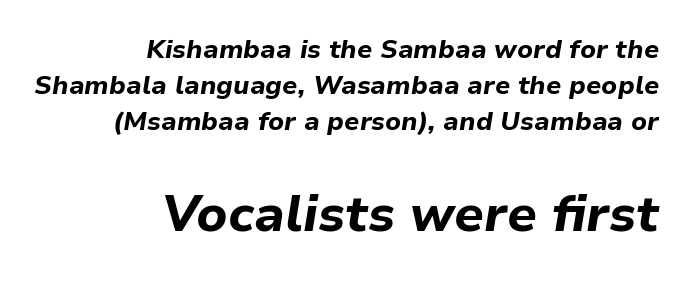
In CSS terms this would be text-align: right. The text carries the slant typical of an italic or oblique font. Leading matches the norm, producing a regular column. These lines keep a tight, regular rhythm from letter to letter. Which of the two is more prominent by size? The second, at the bottom. This is heavy type, rendered in bold.
